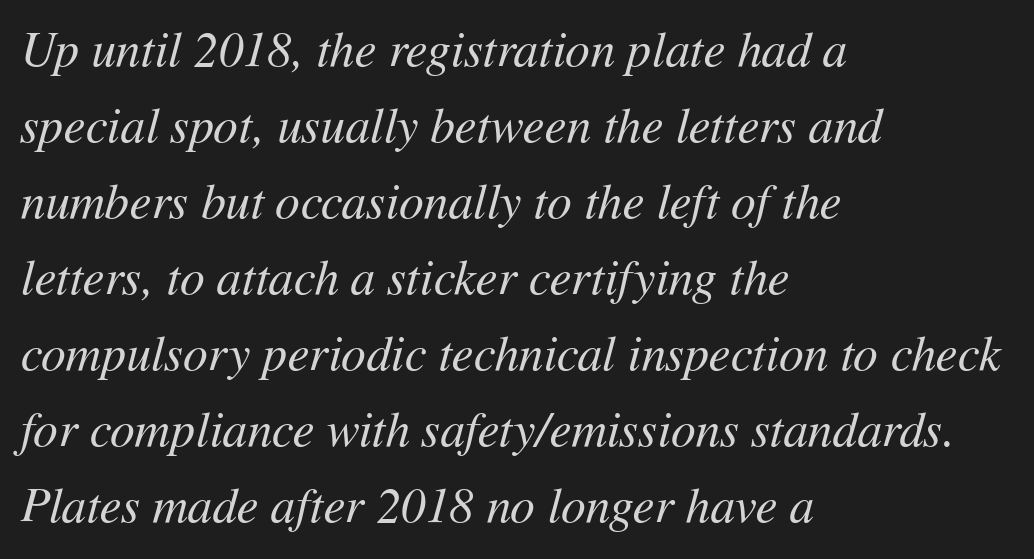
The image shows 49 px regular-weight type, italic (leaning right); set left-aligned, normal line spacing (1.55x), normal letter spacing, not underlined; medium stroke contrast and a medium x-height.
